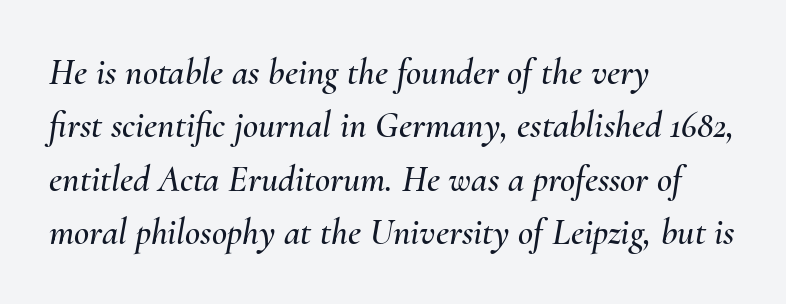
Q: Is the text italic (slanted)? A: Yes, it leans right by about 10 degrees.
Q: Is the text underlined? A: No.
Q: How is the paragraph aligned? A: Left-aligned.
Q: Is the spacing between letters normal or unusually wide? A: Normal.
Q: Is the spacing between lines tight, normal or loose? A: Normal.
Q: Width (condensed, normal, or wide)? A: Normal.
Q: Stroke contrast? A: Medium.
Q: x-height? A: Small.
Q: Monospaced? A: No.
